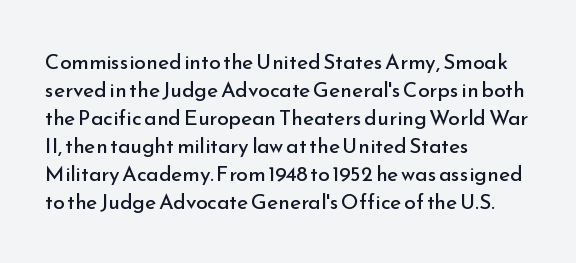
The image shows 21 px text type, upright; set left-aligned, normal line spacing (1.33x), normal letter spacing, not underlined.
